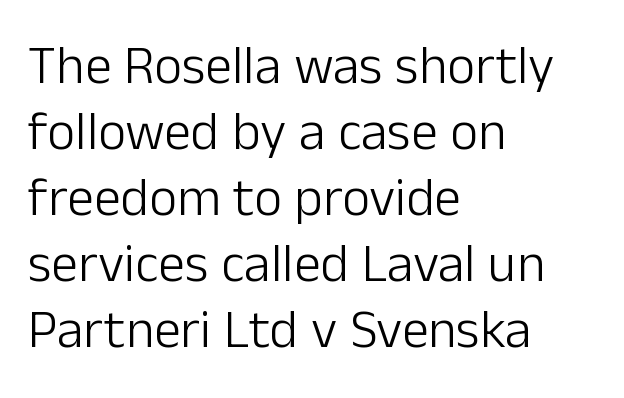
The zone under the glyphs is completely vacant. Posture: straight, roman, zero tilt. Nothing unusual about the tracking: characters are spaced as the font intends. A typesetter would call this proportional, since set widths differ per character. Check where the strokes stop: nothing finishes them off — pure sans. Nothing heavy about these letters — not bold at all.
